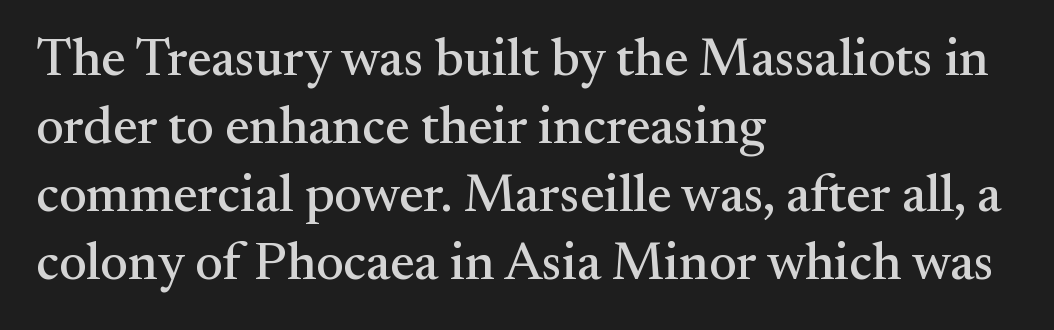
The space between consecutive lines is moderate. Note: serifs present on the glyphs. The passage shown is typed in a proportional face where columns would drift. Rendered with straight, roman letterforms. Words appear dense and cohesive because spacing is normal.
